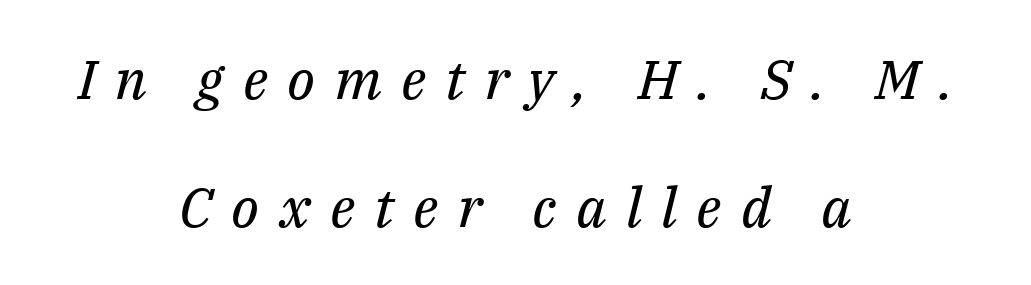
Weight: in the light-to-regular range. Here the designer chose a conventional face with non-uniform glyph widths. Here the glyphs are tracked loosely, breaking word shapes into spaced letters. These lines are centered, leaving both edges ragged. These lines stand farther apart than default settings would place them. Characters are canted at an angle relative to the baseline's perpendicular.
